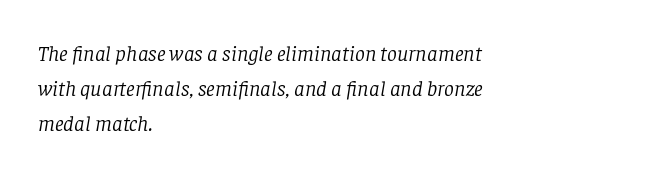
Q: Is the text bold? A: No.
Q: Is the text italic (slanted)? A: Yes, it leans right by about 8 degrees.
Q: Is the text underlined? A: No.
Q: How is the paragraph aligned? A: Left-aligned.
Q: Is the spacing between letters normal or unusually wide? A: Normal.
Q: Is the spacing between lines tight, normal or loose? A: Normal.
